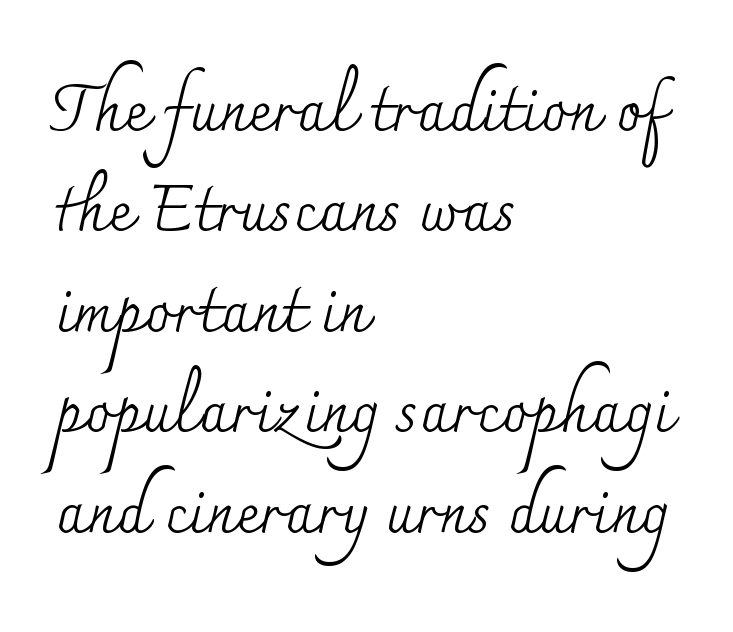
Is this a heavy cut? Hardly; it is regular or lighter. A bare baseline throughout the passage. The passage is arranged the way most books set body copy — flush left. Think of a printed novel: that variable character pitch is what you see here. The rendering uses a moderate line-height, typical for paragraphs. I'd call this a serif setting — the letters wear small feet.
